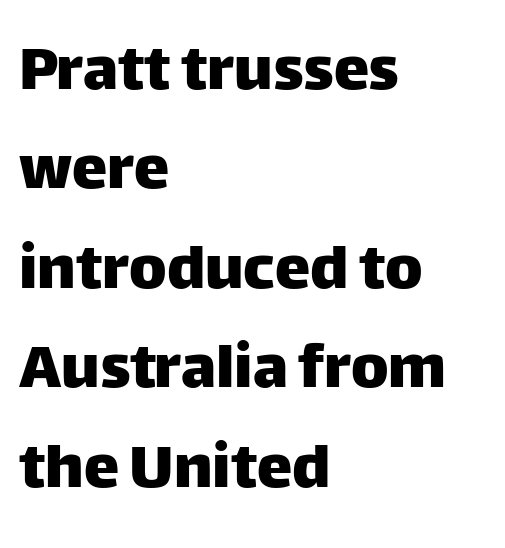
The image shows 71 px sans-serif type, upright; set left-aligned, normal line spacing (1.4x), normal letter spacing, not underlined; low stroke contrast and a large x-height.
